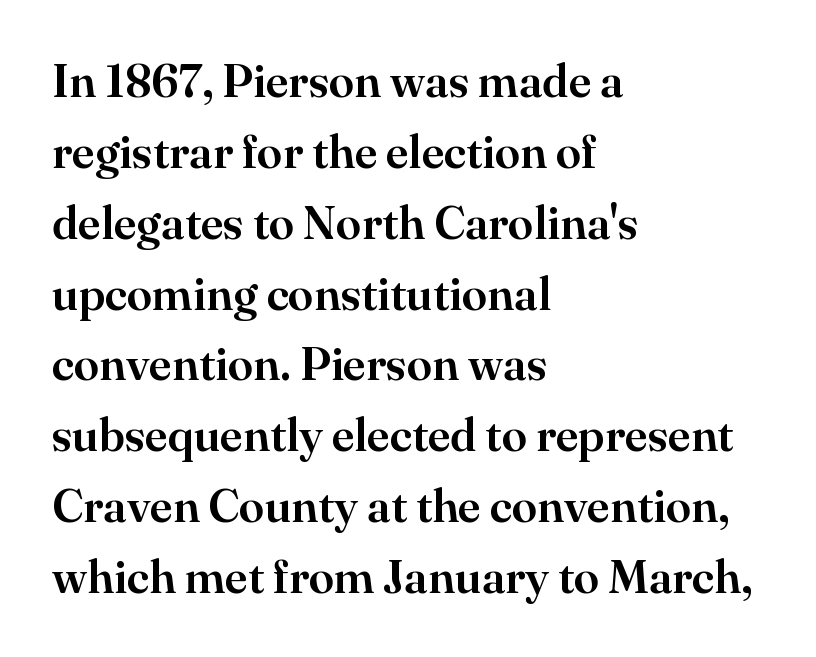
{"serif": "yes", "italic": "no", "width": "normal", "stroke_contrast": "high", "x_height": "small", "monospaced": "no", "underline": "no", "align": "left", "line_spacing": "normal", "line_spacing_ratio": 1.54, "letter_spacing": "normal", "letter_spacing_em": 0.0, "glyph_px": 46}
